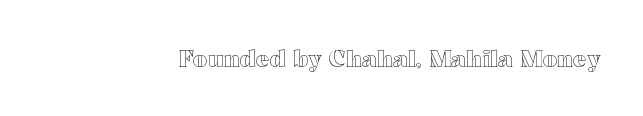
{"italic": "no", "underline": "no", "letter_spacing": "normal", "letter_spacing_em": 0.0, "glyph_px": 23}
